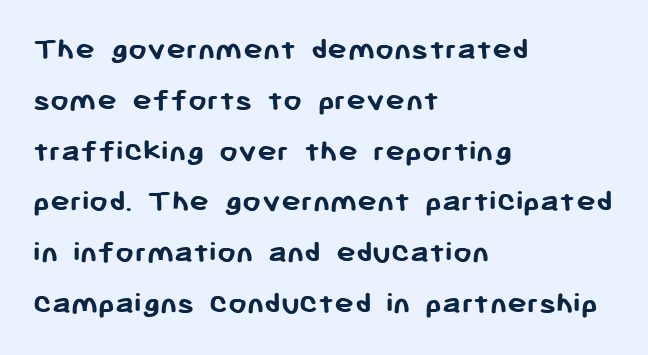
The passage is arranged the way most books set body copy — flush left. The passage shown has conventional tracking throughout. Typesetter's note: full bold, strokes at maximum text heaviness. When letters stand straight like this, we call the style roman or upright. Regarding leading, the lines here are spaced in the standard way. The passage shown is typed in a proportional face where columns would drift.
